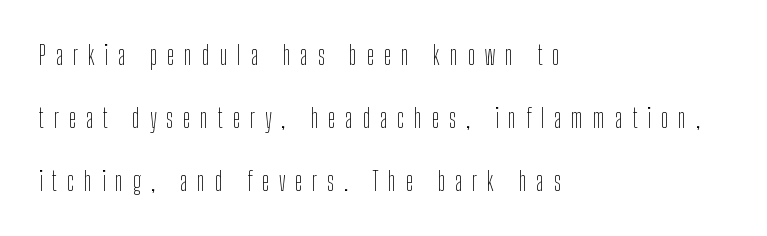
Q: Is the text bold? A: No.
Q: Is the text italic (slanted)? A: No, it is upright.
Q: Is the text underlined? A: No.
Q: How is the paragraph aligned? A: Left-aligned.
Q: Is the spacing between letters normal or unusually wide? A: Unusually wide.
Q: Is the spacing between lines tight, normal or loose? A: Loose.
